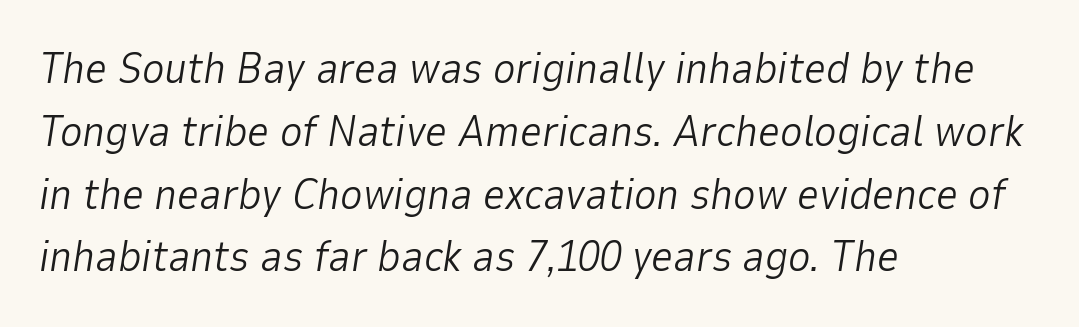
{"italic": "yes", "lean": "right", "slant_degrees": 9, "bold": "no", "weight": "light", "width": "normal", "stroke_contrast": "low", "x_height": "medium", "monospaced": "no", "underline": "no", "align": "left", "line_spacing": "normal", "line_spacing_ratio": 1.46, "letter_spacing": "normal", "letter_spacing_em": 0.0, "glyph_px": 43}
